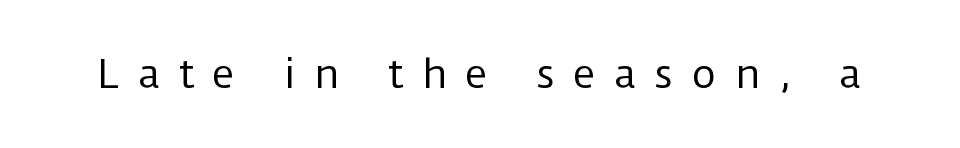
Check where the strokes stop: nothing finishes them off — pure sans. Glyph-to-glyph distance is far greater than everyday printed text. Character widths vary here, with narrow letters taking less room than wide ones. Every stem runs plumb, perpendicular to the baseline. The gap between lines stays unmarked. The weight tops out at a normal text grade.
